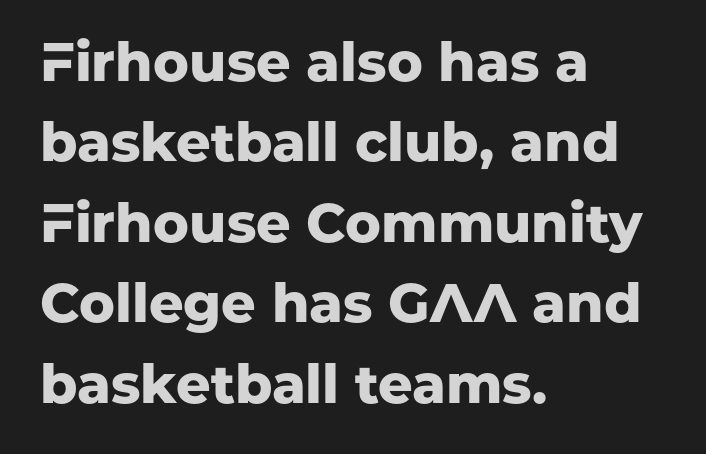
The image shows 54 px heavy sans-serif type, upright; set left-aligned, normal line spacing (1.49x), normal letter spacing, not underlined; low stroke contrast and a medium x-height.
